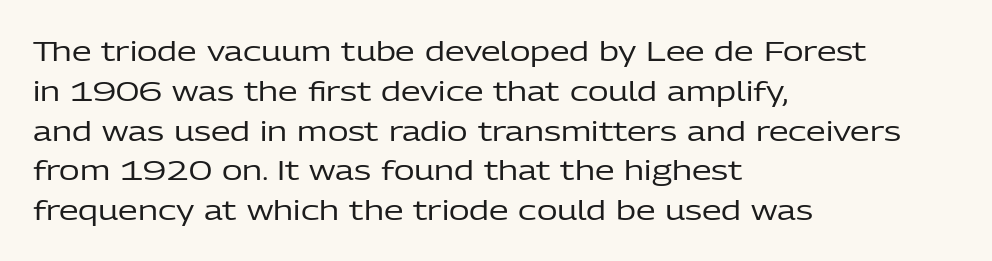
Q: Is the text bold? A: No.
Q: Is the text italic (slanted)? A: No, it is upright.
Q: Is the typeface a serif or a sans-serif typeface? A: Sans-serif.
Q: Is the text underlined? A: No.
Q: How is the paragraph aligned? A: Left-aligned.
Q: Is the spacing between letters normal or unusually wide? A: Normal.
Q: Is the spacing between lines tight, normal or loose? A: Normal.
Q: Width (condensed, normal, or wide)? A: Normal.
Q: Stroke contrast? A: Low.
Q: x-height? A: Medium.
Q: Monospaced? A: No.
